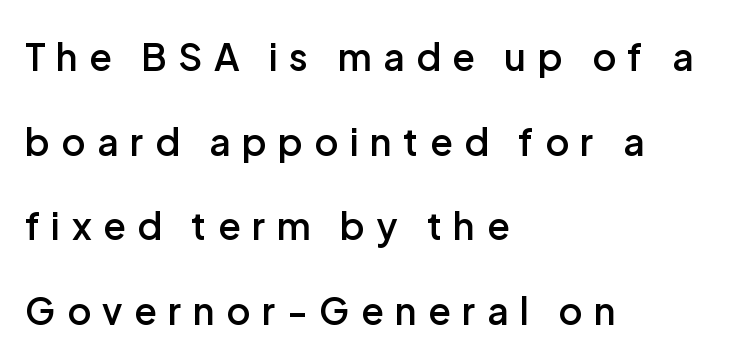
{"serif": "no", "italic": "no", "bold": "semi", "weight": "semibold", "width": "normal", "stroke_contrast": "low", "x_height": "medium", "monospaced": "no", "underline": "no", "align": "left", "line_spacing": "loose", "line_spacing_ratio": 2.29, "letter_spacing": "wide", "letter_spacing_em": 0.31, "glyph_px": 37}
